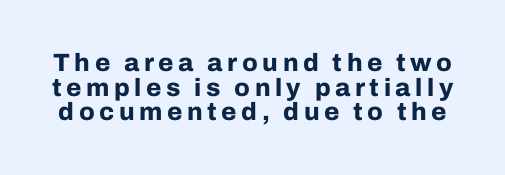
Q: Is the text bold? A: Yes.
Q: Is the text italic (slanted)? A: No, it is upright.
Q: Is the text underlined? A: No.
Q: Is the spacing between lines tight, normal or loose? A: Tight.
